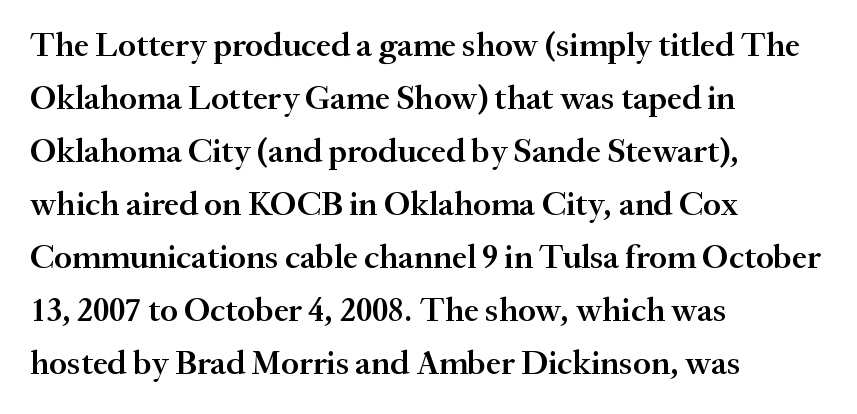
{"serif": "yes", "italic": "no", "bold": "semi", "weight": "semibold", "width": "normal", "stroke_contrast": "medium", "x_height": "small", "monospaced": "no", "underline": "no", "align": "left", "line_spacing": "normal", "line_spacing_ratio": 1.56, "letter_spacing": "normal", "letter_spacing_em": 0.0, "glyph_px": 34}
